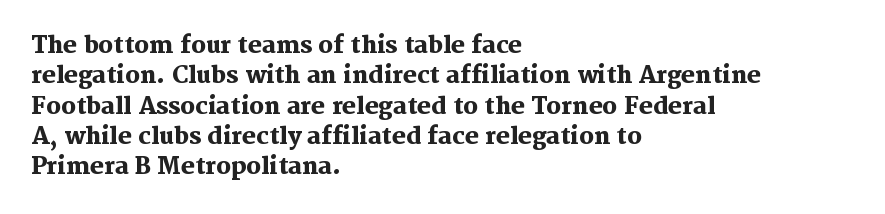
Q: Is the text bold? A: Yes.
Q: Is the text italic (slanted)? A: No, it is upright.
Q: Is the text underlined? A: No.
Q: How is the paragraph aligned? A: Left-aligned.
Q: Is the spacing between letters normal or unusually wide? A: Normal.
Q: Is the spacing between lines tight, normal or loose? A: Normal.
